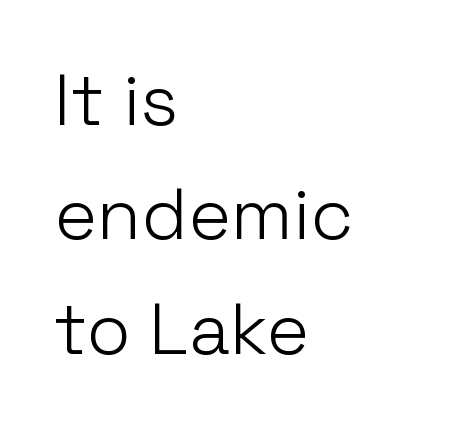
Q: Is the text bold? A: No.
Q: Is the text italic (slanted)? A: No, it is upright.
Q: Is the typeface a serif or a sans-serif typeface? A: Sans-serif.
Q: Is the text underlined? A: No.
Q: How is the paragraph aligned? A: Left-aligned.
Q: Is the spacing between letters normal or unusually wide? A: Normal.
Q: Is the spacing between lines tight, normal or loose? A: Normal.
Q: Width (condensed, normal, or wide)? A: Normal.
Q: Stroke contrast? A: Low.
Q: x-height? A: Medium.
Q: Monospaced? A: No.
